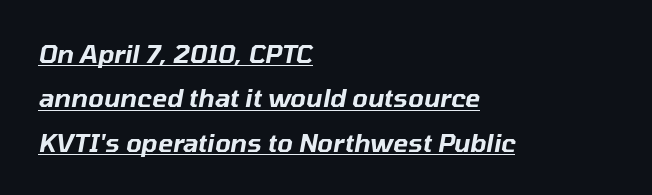
{"italic": "yes", "lean": "right", "slant_degrees": 10, "underline": "yes", "align": "left", "line_spacing_ratio": 1.78, "letter_spacing": "normal", "letter_spacing_em": 0.0, "glyph_px": 25}
